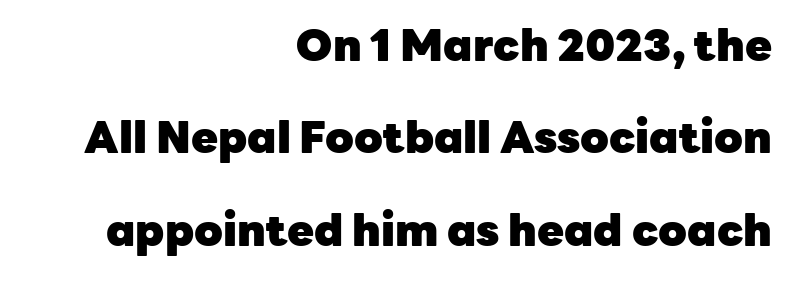
{"serif": "no", "italic": "no", "bold": "yes", "weight": "heavy", "width": "normal", "stroke_contrast": "low", "x_height": "medium", "monospaced": "no", "underline": "no", "align": "right", "line_spacing": "loose", "line_spacing_ratio": 2.1, "letter_spacing": "normal", "letter_spacing_em": 0.0, "glyph_px": 44}
